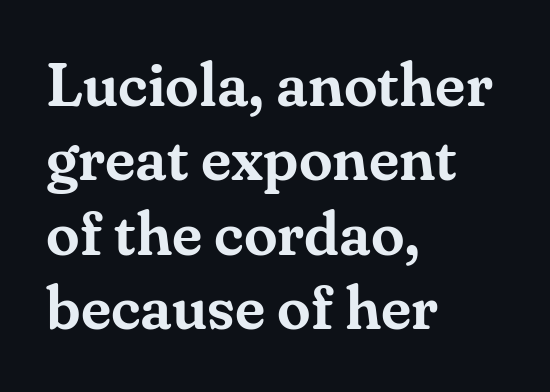
Font category for this specimen: serif. Spacing verdict: proportional, widths tailored to each character. Check the space under the baseline: it is left empty. Italic: no, the glyphs are upright roman. A classic flush-left, rag-right setting is used for this passage. The letters sit at their default tracking, neither squeezed nor spread.
